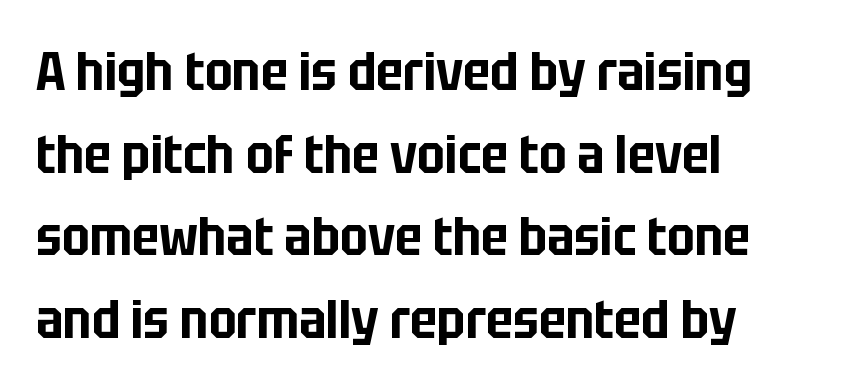
The image shows 54 px condensed sans-serif type, upright; set left-aligned, normal line spacing (1.53x), normal letter spacing, not underlined; low stroke contrast and a large x-height.
